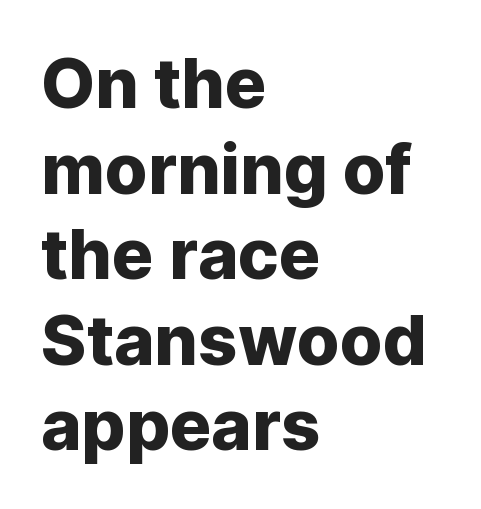
The image shows 69 px sans-serif type, upright; set left-aligned, line spacing 1.24x, normal letter spacing, not underlined; low stroke contrast and a medium x-height.
